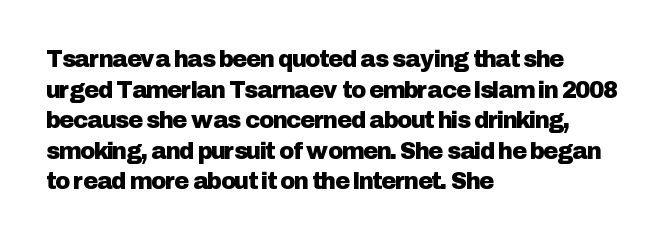
Q: Is the text italic (slanted)? A: No, it is upright.
Q: Is the text underlined? A: No.
Q: How is the paragraph aligned? A: Left-aligned.
Q: Is the spacing between letters normal or unusually wide? A: Normal.
Q: Is the spacing between lines tight, normal or loose? A: Normal.
